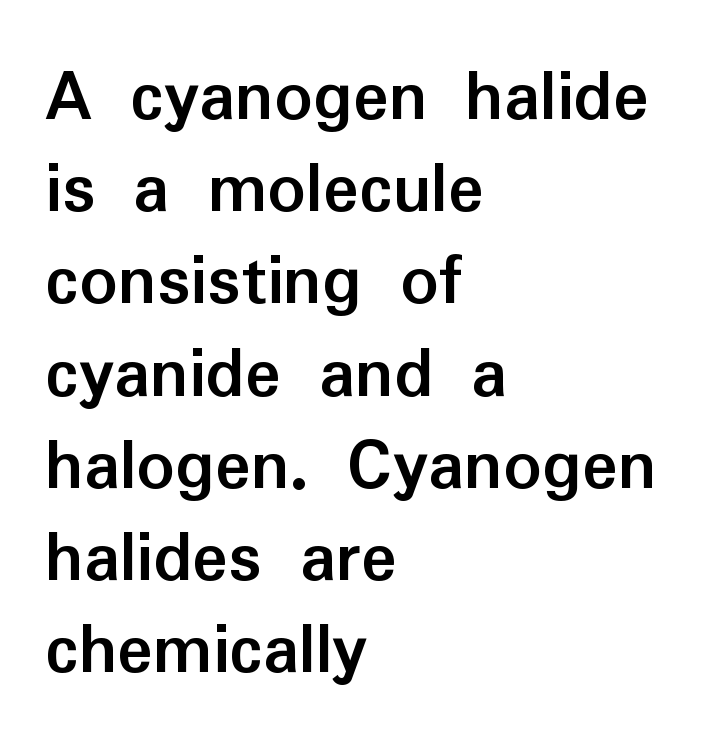
The image shows 75 px semibold sans-serif type, upright; set left-aligned, line spacing 1.23x, normal letter spacing, not underlined; low stroke contrast and a medium x-height.
